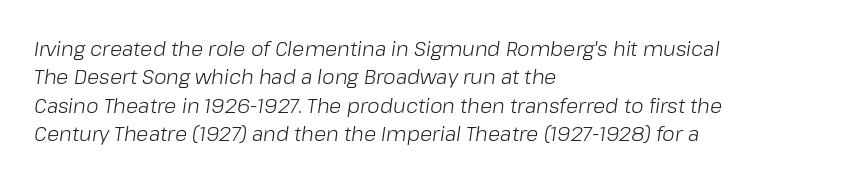
{"italic": "yes", "lean": "right", "slant_degrees": 8, "bold": "no", "underline": "no", "align": "left", "line_spacing": "normal", "line_spacing_ratio": 1.42, "letter_spacing": "normal", "letter_spacing_em": 0.0, "glyph_px": 20}
